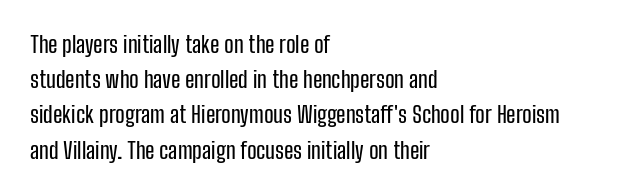
The designer left line spacing at the default. The face used here is rendered with its standard letterfit. The letters stand upright; this is a roman face. The rag falls on the right side of this text block. The words here are not underlined.
